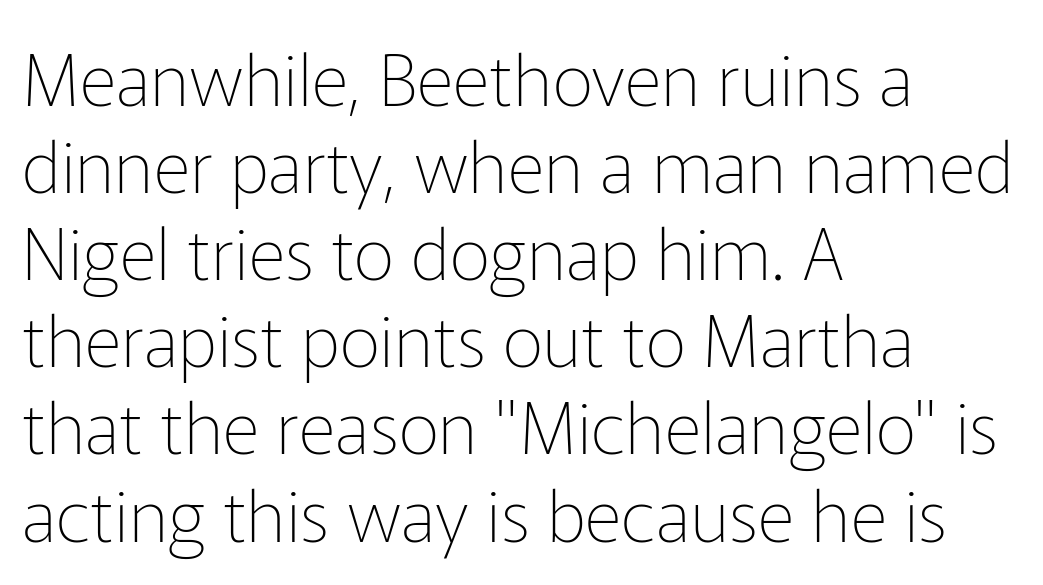
A quiet, ordinary-to-light weight characterises the typeface. Check the space under the baseline: it is left empty. Varying glyph widths throughout — classic text-font behaviour. Is the block centered? No — it sits flush against the left margin. Nothing sits at the stroke ends, so this counts as sans-serif. A typesetter would call this zero additional tracking.
